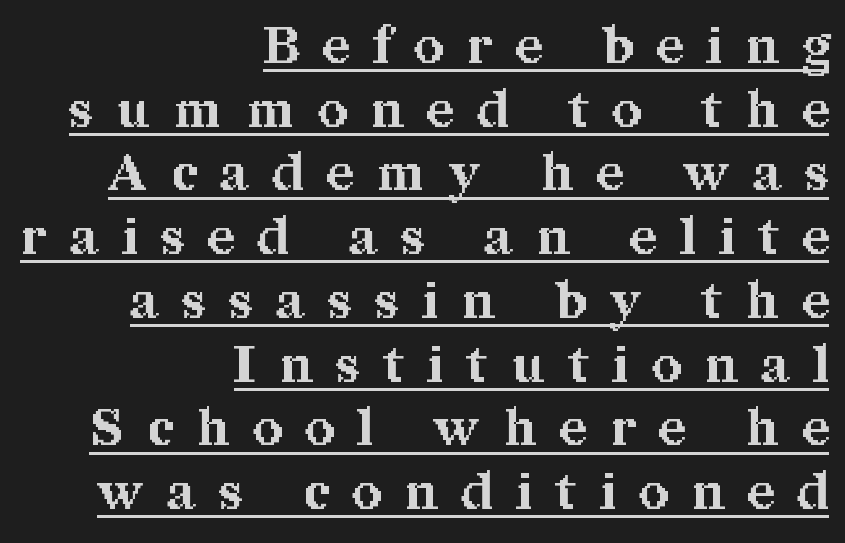
Every letter is thick-stroked: bold, no question. Observe the serifs anchoring each vertical stroke in this sample. Does extra space separate the letters? Yes, quite a lot of it. Typeset ragged left — the right edge is the straight one. Does the lettering tilt? It doesn't — this is upright. Somebody hit Ctrl+U on this one — the words are underlined.
